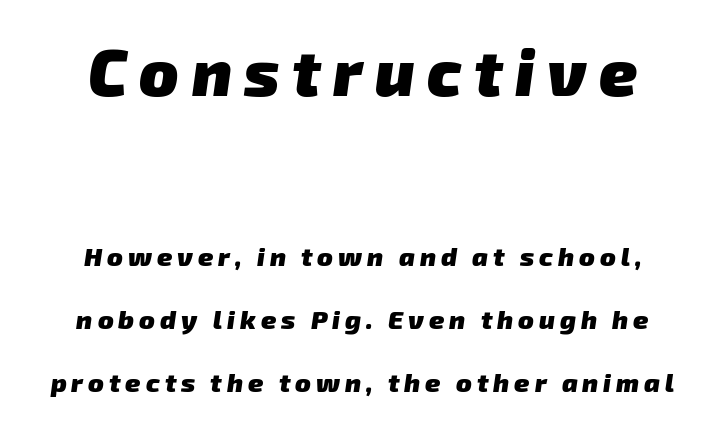
The string is rendered with underlining switched off. Bold? Absolutely — the strokes are thick and heavy. Looks like regular typesetting: each glyph gets only the width it needs. Scale decreases going downward across the two blocks.
